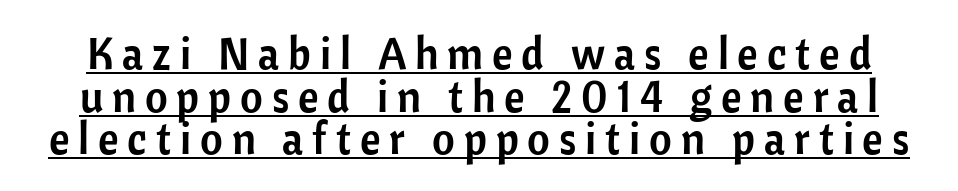
Q: Is the text italic (slanted)? A: No, it is upright.
Q: Is the typeface a serif or a sans-serif typeface? A: Sans-serif.
Q: Is the text underlined? A: Yes.
Q: Is the spacing between letters normal or unusually wide? A: Unusually wide.
Q: Is the spacing between lines tight, normal or loose? A: Tight.
Q: Width (condensed, normal, or wide)? A: Normal.
Q: Stroke contrast? A: Low.
Q: x-height? A: Medium.
Q: Monospaced? A: No.
